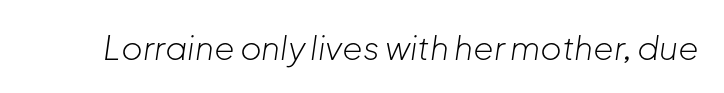
Q: Is the text bold? A: No.
Q: Is the text italic (slanted)? A: Yes, it leans right by about 8 degrees.
Q: Is the text underlined? A: No.
Q: Is the spacing between letters normal or unusually wide? A: Normal.
Q: Width (condensed, normal, or wide)? A: Normal.
Q: Stroke contrast? A: Low.
Q: x-height? A: Medium.
Q: Monospaced? A: No.
